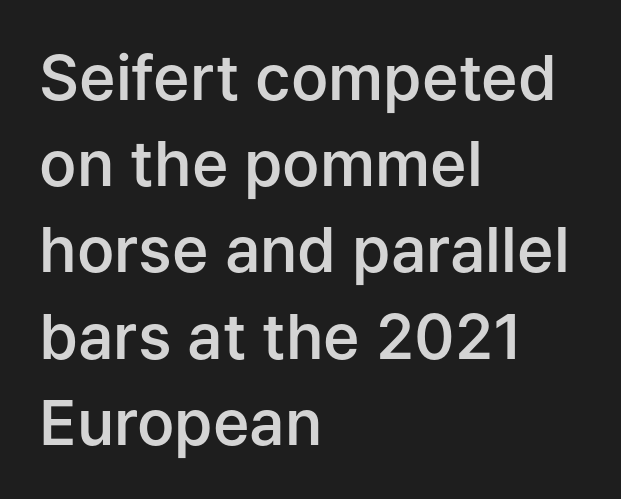
This block has exactly the height ordinary leading produces. The passage shown is typed in a proportional face where columns would drift. Characters follow at the spacing the type designer built in. The axis of the letterforms is exactly vertical.
